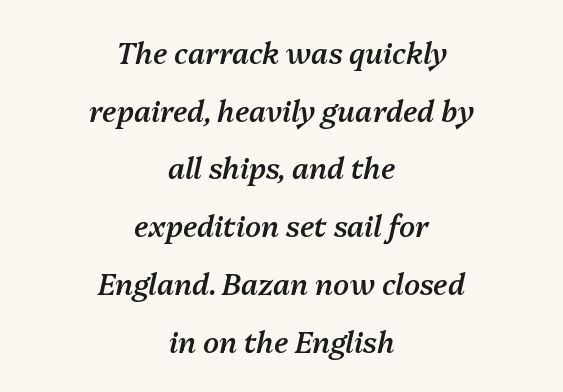
The leading is generous, giving the passage an open texture. Glance below the letters and you will spot only blank space. The paragraph shown floats in the horizontal middle. Think of a printed novel: that variable character pitch is what you see here. No extra tracking has been applied to these lines.
